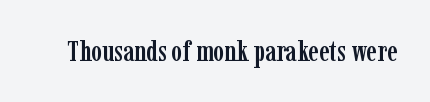
The image shows 29 px condensed serif type, upright; set normal letter spacing, not underlined; low stroke contrast and a medium x-height.
